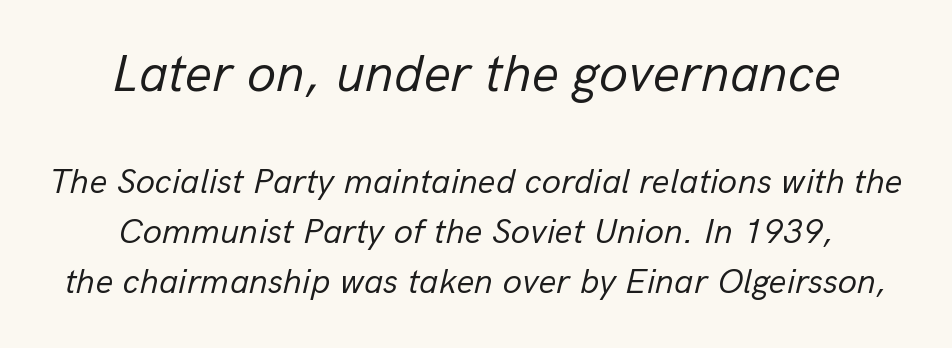
Q: Is the text bold? A: No.
Q: Is the text italic (slanted)? A: Yes, it leans right by about 13 degrees.
Q: Is the text underlined? A: No.
Q: How is the paragraph aligned? A: Centered.
Q: Is the spacing between letters normal or unusually wide? A: Normal.
Q: Is the spacing between lines tight, normal or loose? A: Normal.
Q: Which block of text is set in a larger size, the first (top) or the second (bottom)? A: The first (top) one.
Q: Width (condensed, normal, or wide)? A: Normal.
Q: Stroke contrast? A: Low.
Q: x-height? A: Medium.
Q: Monospaced? A: No.
